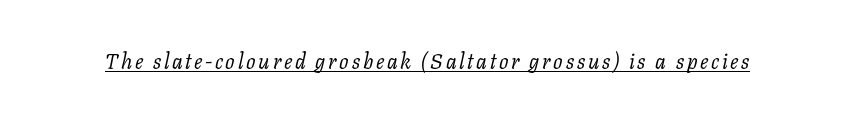
The image shows 21 px text type, italic (leaning right); set underlined.
